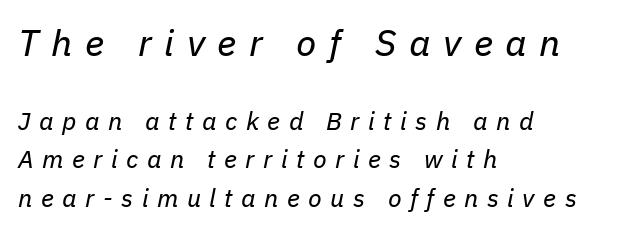
Q: Is the text bold? A: No.
Q: Is the text italic (slanted)? A: Yes, it leans right by about 11 degrees.
Q: Is the text underlined? A: No.
Q: How is the paragraph aligned? A: Left-aligned.
Q: Is the spacing between letters normal or unusually wide? A: Unusually wide.
Q: Is the spacing between lines tight, normal or loose? A: Normal.
Q: Which block of text is set in a larger size, the first (top) or the second (bottom)? A: The first (top) one.
Q: Width (condensed, normal, or wide)? A: Normal.
Q: Stroke contrast? A: Low.
Q: x-height? A: Medium.
Q: Monospaced? A: No.
